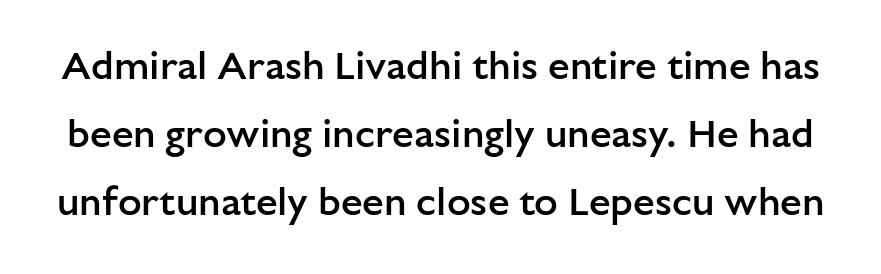
{"serif": "no", "italic": "no", "bold": "semi", "weight": "semibold", "width": "normal", "stroke_contrast": "low", "x_height": "medium", "monospaced": "no", "underline": "no", "line_spacing_ratio": 1.74, "letter_spacing": "normal", "letter_spacing_em": 0.0, "glyph_px": 39}
